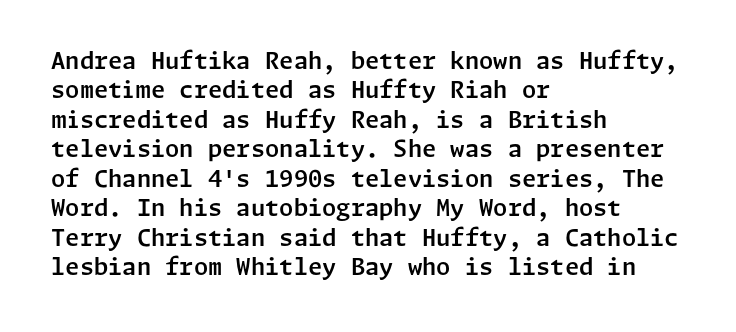
One-word summary of the alignment: left. Posture: vertical. The tracking reads as untouched default to a designer's eye. Each row of text sits above clean, open space. Does the leading feel generous? No, just average.
